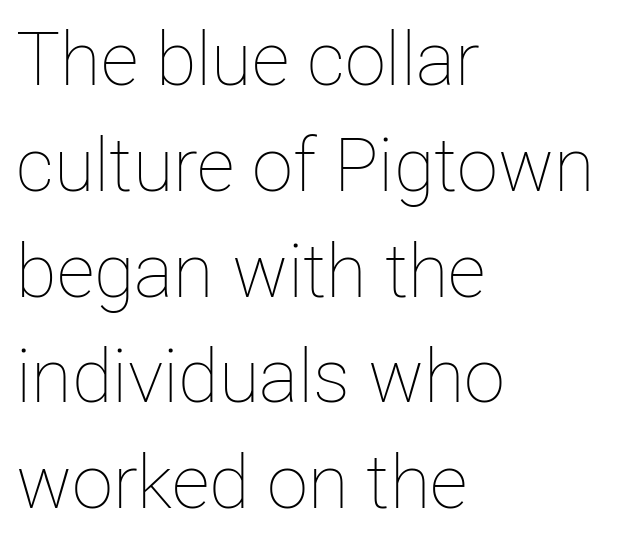
{"italic": "no", "bold": "no", "weight": "thin", "width": "normal", "stroke_contrast": "low", "x_height": "medium", "monospaced": "no", "underline": "no", "align": "left", "line_spacing": "normal", "line_spacing_ratio": 1.43, "letter_spacing": "normal", "letter_spacing_em": 0.0, "glyph_px": 74}
